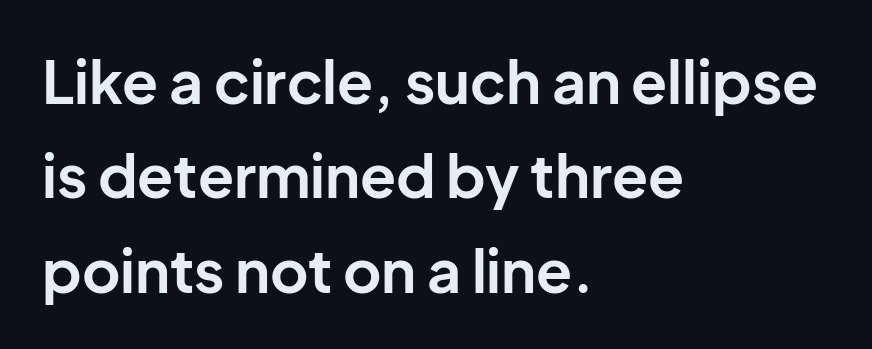
{"serif": "no", "italic": "no", "bold": "yes", "weight": "bold", "width": "normal", "stroke_contrast": "low", "x_height": "medium", "monospaced": "no", "underline": "no", "align": "left", "line_spacing": "normal", "line_spacing_ratio": 1.6, "letter_spacing": "normal", "letter_spacing_em": 0.0, "glyph_px": 59}
